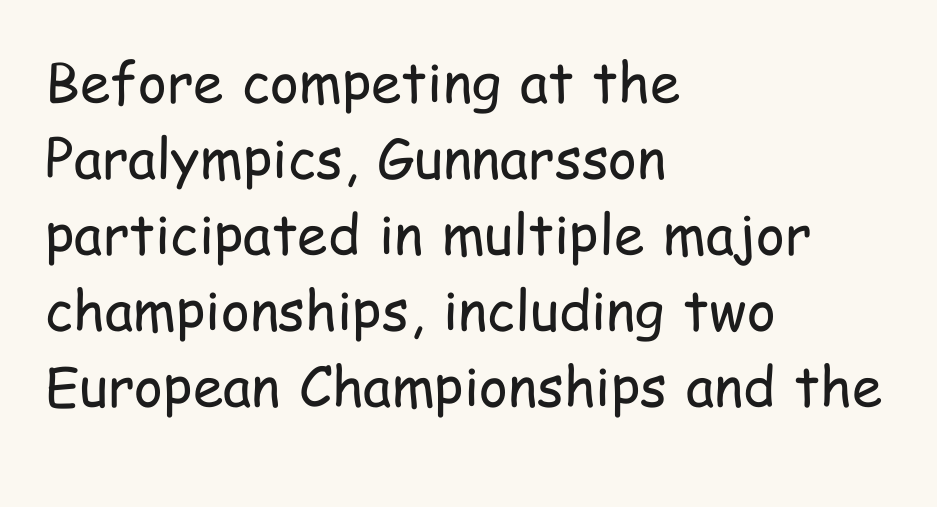
The image shows 55 px regular-weight, condensed sans-serif type, upright; set left-aligned, normal line spacing (1.38x), normal letter spacing, not underlined; low stroke contrast and a medium x-height.
